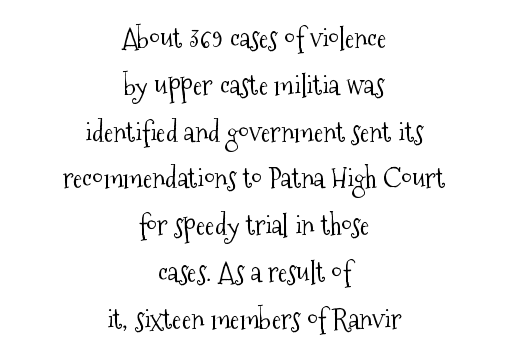
The image shows 28 px light, condensed serif type, upright; set centered, normal line spacing (1.67x), normal letter spacing, not underlined; medium stroke contrast and a medium x-height.
